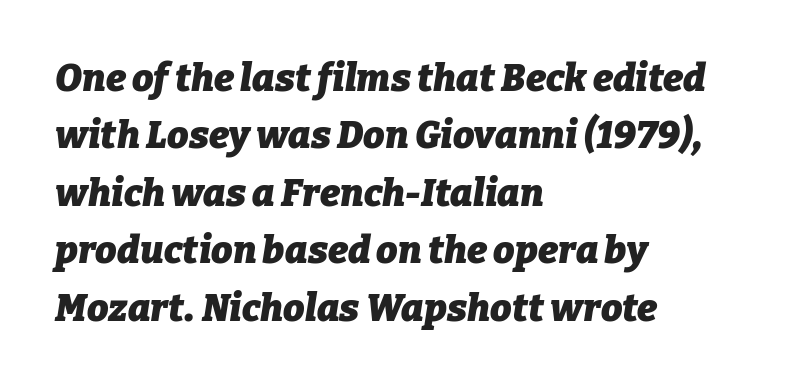
{"italic": "yes", "lean": "right", "slant_degrees": 9, "bold": "yes", "weight": "heavy", "width": "normal", "stroke_contrast": "low", "x_height": "medium", "monospaced": "no", "underline": "no", "align": "left", "line_spacing": "normal", "line_spacing_ratio": 1.51, "letter_spacing": "normal", "letter_spacing_em": 0.0, "glyph_px": 38}
